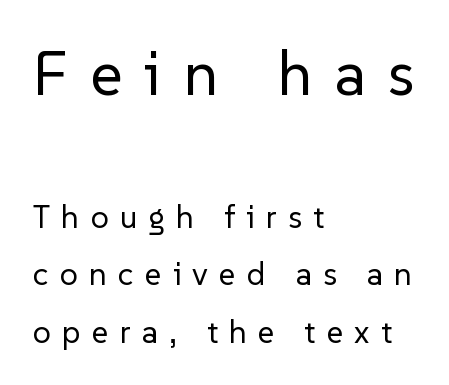
{"serif": "no", "italic": "no", "bold": "no", "weight": "regular", "width": "normal", "stroke_contrast": "low", "x_height": "medium", "monospaced": "no", "underline": "no", "align": "left", "line_spacing_ratio": 1.79, "letter_spacing": "wide", "letter_spacing_em": 0.35, "larger_block": "first", "size_ratio": 1.97, "glyph_px": 63}
